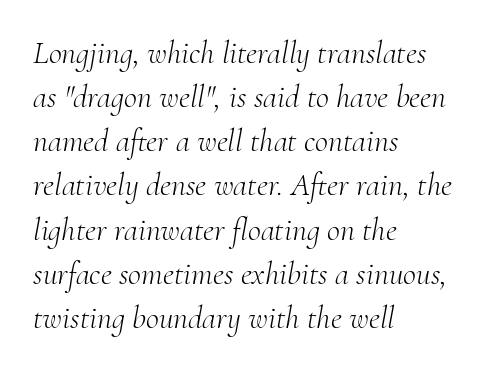
The gap between lines stays unmarked. The passage shown leans; its letterforms are oblique. This block has exactly the height ordinary leading produces. Words appear dense and cohesive because spacing is normal. The paragraph has a hard left edge and a soft right edge. The passage shown is typed in a proportional face where columns would drift.
